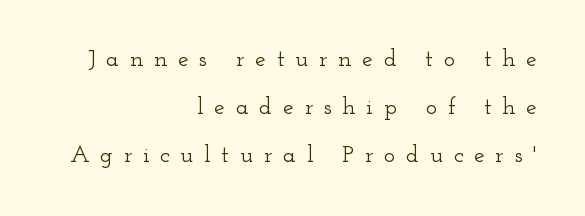
{"italic": "no", "underline": "no", "align": "right", "line_spacing": "loose", "line_spacing_ratio": 1.99, "letter_spacing": "wide", "letter_spacing_em": 0.45, "glyph_px": 24}
